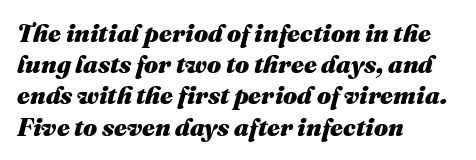
The space directly below the letters is spotless. Is the type slanted? Yes — the strokes lean at a clear angle. Is the type bold? Yes — the strokes are clearly thick and heavy. Line spacing here is normal. Alignment: flush left.
